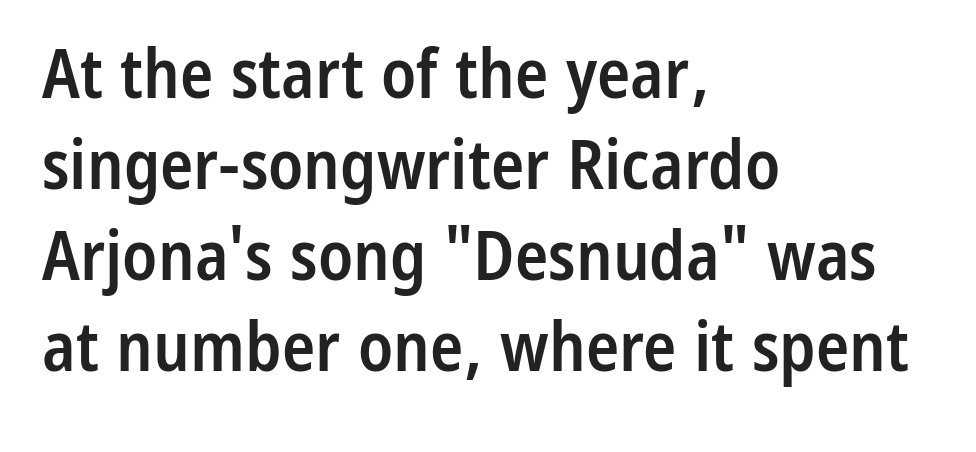
{"serif": "no", "italic": "no", "bold": "semi", "weight": "semibold", "width": "condensed", "stroke_contrast": "low", "x_height": "medium", "monospaced": "no", "underline": "no", "align": "left", "line_spacing": "normal", "line_spacing_ratio": 1.32, "letter_spacing": "normal", "letter_spacing_em": 0.0, "glyph_px": 69}
